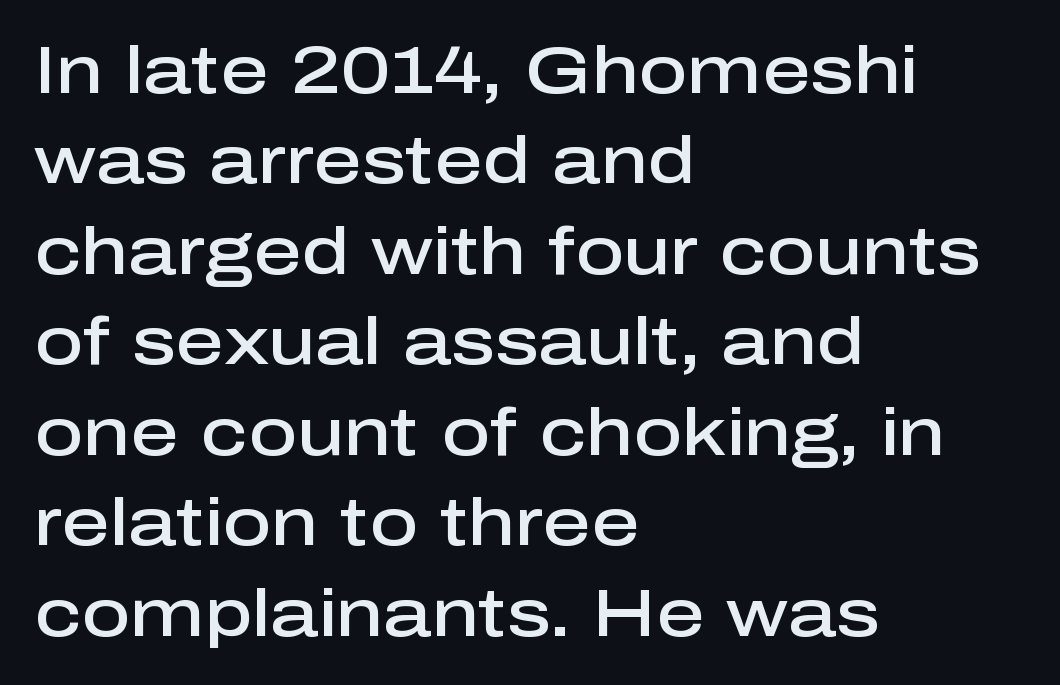
{"serif": "no", "italic": "no", "bold": "semi", "weight": "semibold", "width": "normal", "stroke_contrast": "low", "x_height": "medium", "monospaced": "no", "underline": "no", "align": "left", "line_spacing": "normal", "line_spacing_ratio": 1.35, "letter_spacing": "normal", "letter_spacing_em": 0.0, "glyph_px": 67}
